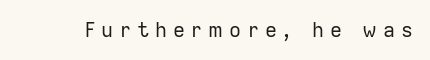
Q: Is the text bold? A: No.
Q: Is the text italic (slanted)? A: No, it is upright.
Q: Is the text underlined? A: No.
Q: Is the spacing between letters normal or unusually wide? A: Unusually wide.
